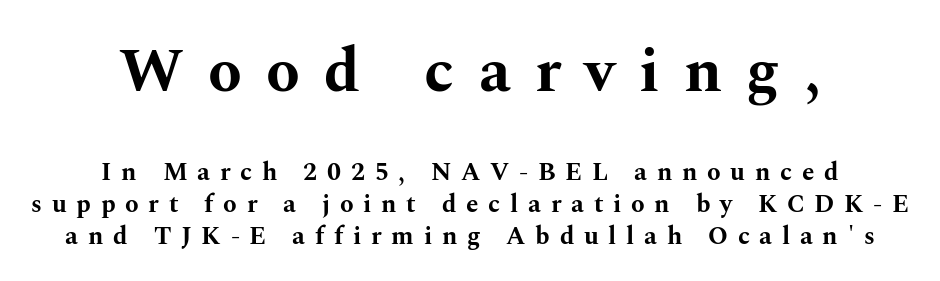
The emphasis by scale lands on block number one, above. In terms of letterspacing, this is a distinctly airy, spread setting. Look at the stroke-to-counter ratio: heavy, a bold. The passage shown is typeset with a serif family. This sample has the flowing, uneven cadence of proportional lettering. Any mark beneath the type? The region is blank.
